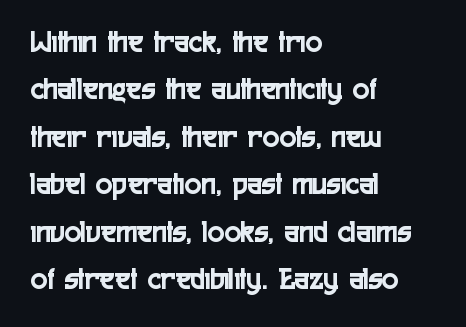
{"serif": "no", "italic": "no", "width": "condensed", "x_height": "medium", "monospaced": "no", "underline": "no", "align": "left", "line_spacing": "normal", "line_spacing_ratio": 1.53, "letter_spacing": "normal", "letter_spacing_em": 0.0, "glyph_px": 31}
